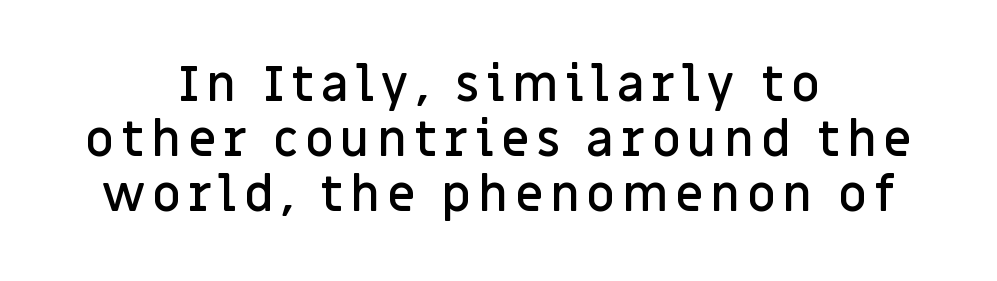
{"serif": "no", "italic": "no", "bold": "semi", "weight": "semibold", "width": "normal", "stroke_contrast": "low", "x_height": "large", "monospaced": "no", "underline": "no", "align": "center", "line_spacing": "tight", "line_spacing_ratio": 1.12, "glyph_px": 49}
